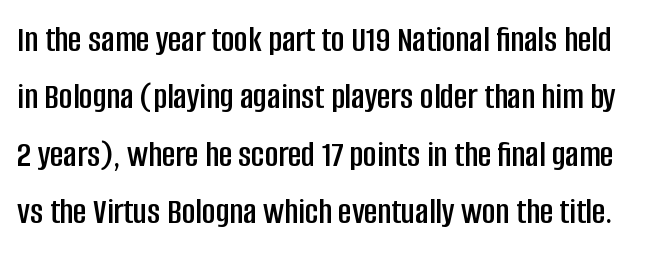
The image shows 37 px condensed sans-serif type, upright; set normal line spacing (1.55x), normal letter spacing, not underlined; low stroke contrast and a large x-height.
